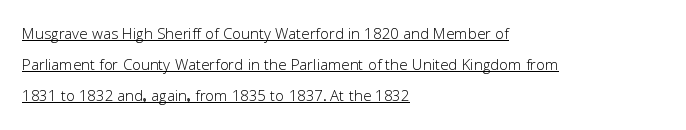
Q: Is the text bold? A: No.
Q: Is the text italic (slanted)? A: No, it is upright.
Q: Is the text underlined? A: Yes.
Q: How is the paragraph aligned? A: Left-aligned.
Q: Is the spacing between letters normal or unusually wide? A: Normal.
Q: Is the spacing between lines tight, normal or loose? A: Normal.
